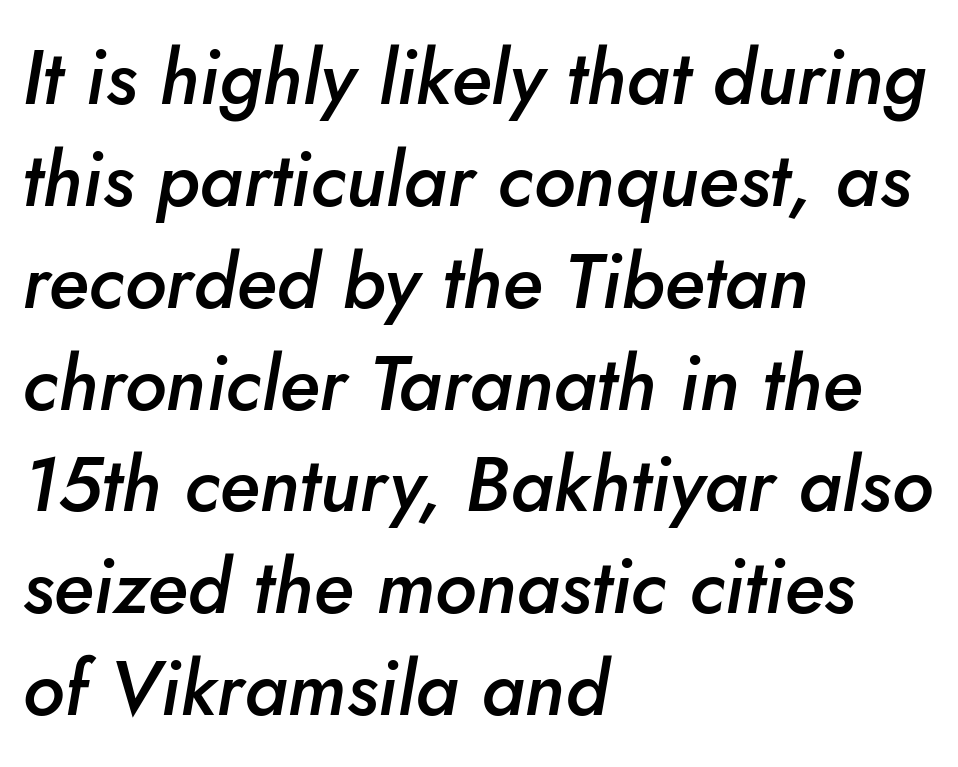
{"italic": "yes", "lean": "right", "slant_degrees": 10, "bold": "semi", "weight": "semibold", "width": "normal", "stroke_contrast": "low", "x_height": "small", "monospaced": "no", "underline": "no", "align": "left", "line_spacing": "normal", "line_spacing_ratio": 1.34, "letter_spacing": "normal", "letter_spacing_em": 0.0, "glyph_px": 76}
